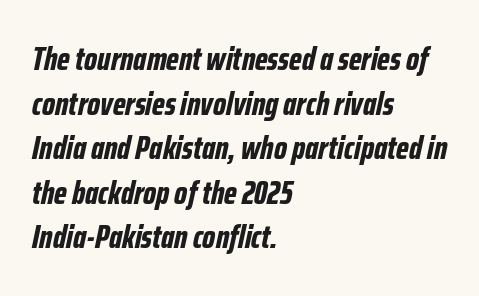
Q: Is the text bold? A: Yes.
Q: Is the text italic (slanted)? A: Yes, it leans right by about 12 degrees.
Q: Is the text underlined? A: No.
Q: How is the paragraph aligned? A: Left-aligned.
Q: Is the spacing between letters normal or unusually wide? A: Normal.
Q: Is the spacing between lines tight, normal or loose? A: Normal.
Q: Width (condensed, normal, or wide)? A: Condensed.
Q: Stroke contrast? A: Low.
Q: x-height? A: Medium.
Q: Monospaced? A: No.
